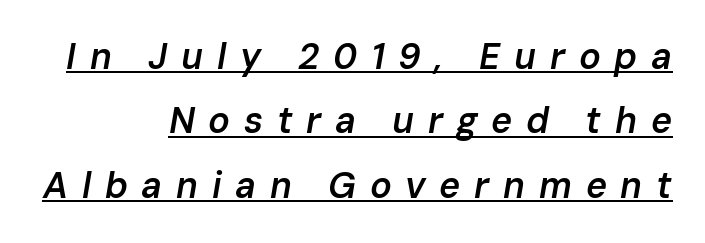
{"italic": "yes", "lean": "right", "slant_degrees": 10, "bold": "semi", "weight": "semibold", "width": "normal", "stroke_contrast": "low", "x_height": "medium", "monospaced": "no", "underline": "yes", "align": "right", "line_spacing_ratio": 1.79, "letter_spacing": "wide", "letter_spacing_em": 0.38, "glyph_px": 36}
